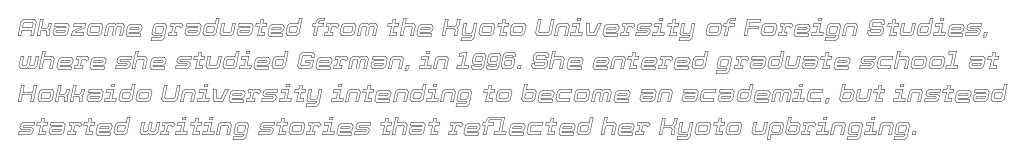
Q: Is the text italic (slanted)? A: Yes, it leans right by about 12 degrees.
Q: Is the text underlined? A: No.
Q: Is the spacing between letters normal or unusually wide? A: Normal.
Q: Is the spacing between lines tight, normal or loose? A: Normal.
